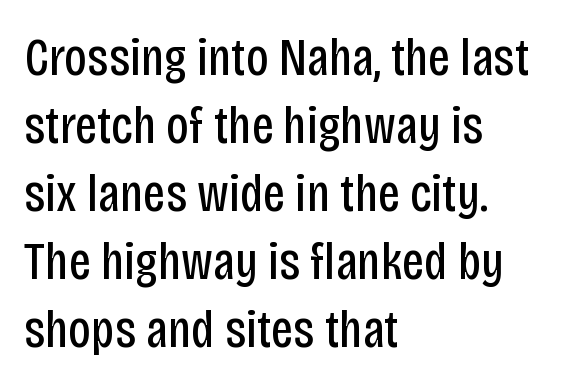
{"serif": "no", "italic": "no", "bold": "no", "weight": "regular", "width": "condensed", "stroke_contrast": "low", "x_height": "large", "monospaced": "no", "underline": "no", "align": "left", "line_spacing": "normal", "line_spacing_ratio": 1.26, "letter_spacing": "normal", "letter_spacing_em": 0.0, "glyph_px": 54}
